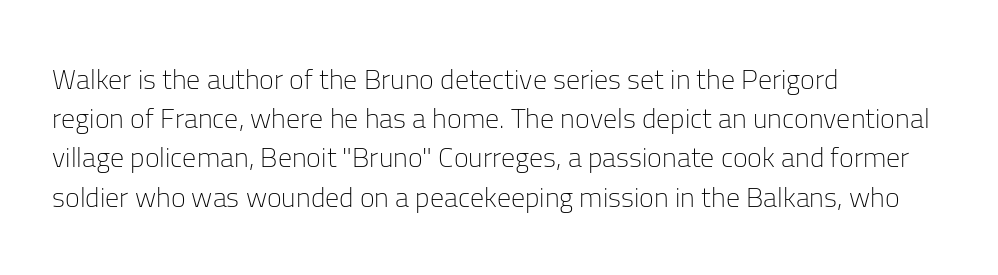
{"serif": "no", "italic": "no", "bold": "no", "weight": "light", "width": "normal", "stroke_contrast": "low", "x_height": "medium", "monospaced": "no", "underline": "no", "align": "left", "line_spacing": "normal", "line_spacing_ratio": 1.4, "letter_spacing": "normal", "letter_spacing_em": 0.0, "glyph_px": 28}
